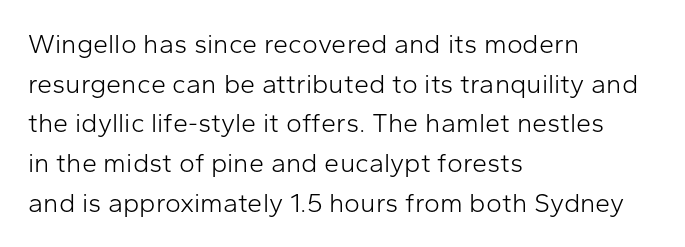
Q: Is the text bold? A: No.
Q: Is the text italic (slanted)? A: No, it is upright.
Q: Is the text underlined? A: No.
Q: How is the paragraph aligned? A: Left-aligned.
Q: Is the spacing between letters normal or unusually wide? A: Normal.
Q: Is the spacing between lines tight, normal or loose? A: Normal.
